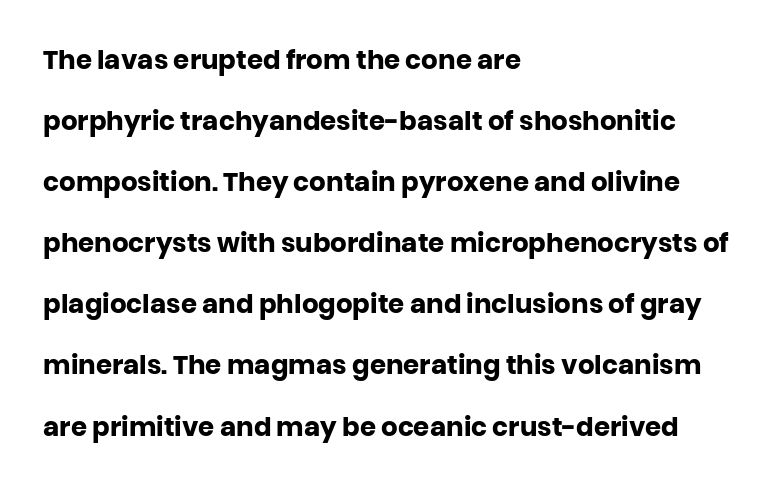
Q: Is the text bold? A: Yes.
Q: Is the text italic (slanted)? A: No, it is upright.
Q: Is the text underlined? A: No.
Q: How is the paragraph aligned? A: Left-aligned.
Q: Is the spacing between letters normal or unusually wide? A: Normal.
Q: Is the spacing between lines tight, normal or loose? A: Loose.
